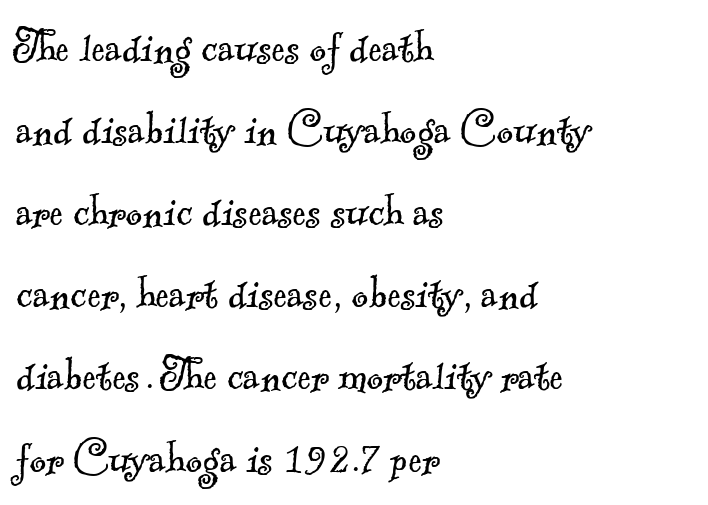
{"serif": "yes", "bold": "no", "weight": "light", "width": "normal", "x_height": "small", "monospaced": "no", "underline": "no", "align": "left", "line_spacing": "normal", "line_spacing_ratio": 1.61, "letter_spacing": "normal", "letter_spacing_em": 0.0, "glyph_px": 51}
